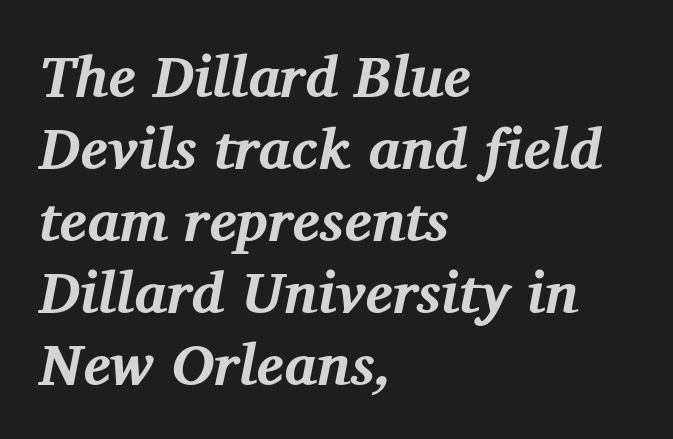
Q: Is the text bold? A: Yes.
Q: Is the text italic (slanted)? A: Yes, it leans right by about 12 degrees.
Q: Is the typeface a serif or a sans-serif typeface? A: Serif.
Q: Is the text underlined? A: No.
Q: How is the paragraph aligned? A: Left-aligned.
Q: Is the spacing between letters normal or unusually wide? A: Normal.
Q: Width (condensed, normal, or wide)? A: Normal.
Q: Stroke contrast? A: Medium.
Q: x-height? A: Medium.
Q: Monospaced? A: No.
